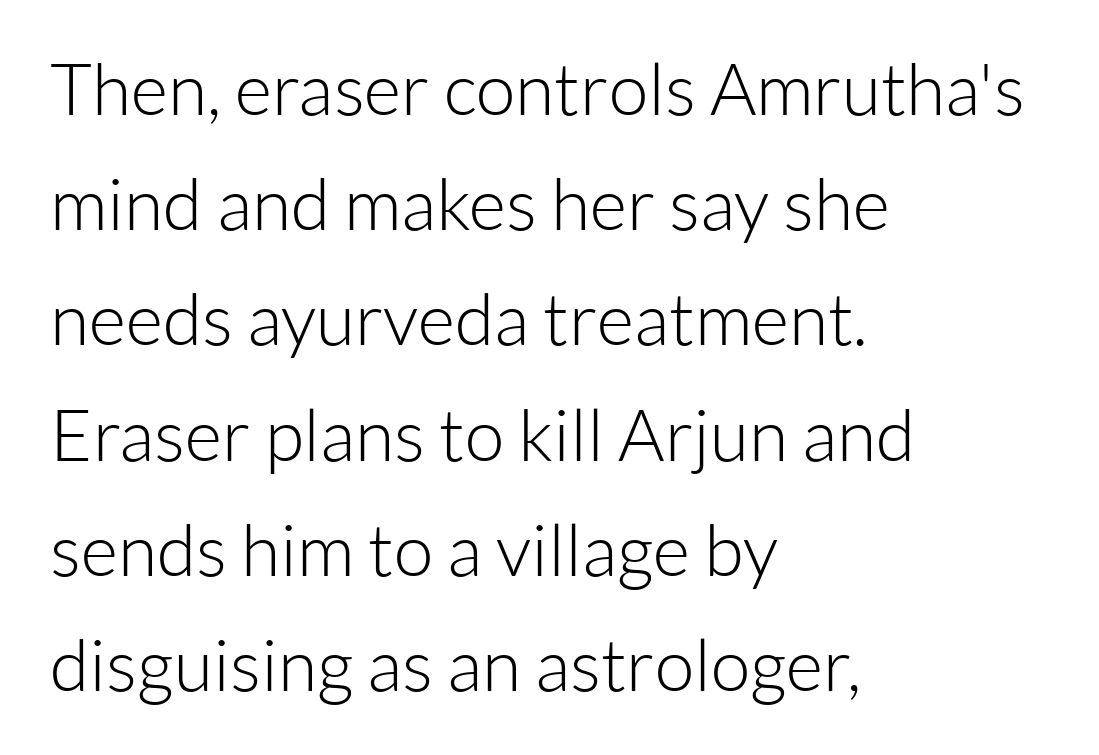
{"serif": "no", "italic": "no", "bold": "no", "weight": "light", "width": "normal", "stroke_contrast": "low", "x_height": "medium", "monospaced": "no", "underline": "no", "align": "left", "line_spacing": "normal", "line_spacing_ratio": 1.6, "letter_spacing": "normal", "letter_spacing_em": 0.0, "glyph_px": 72}
